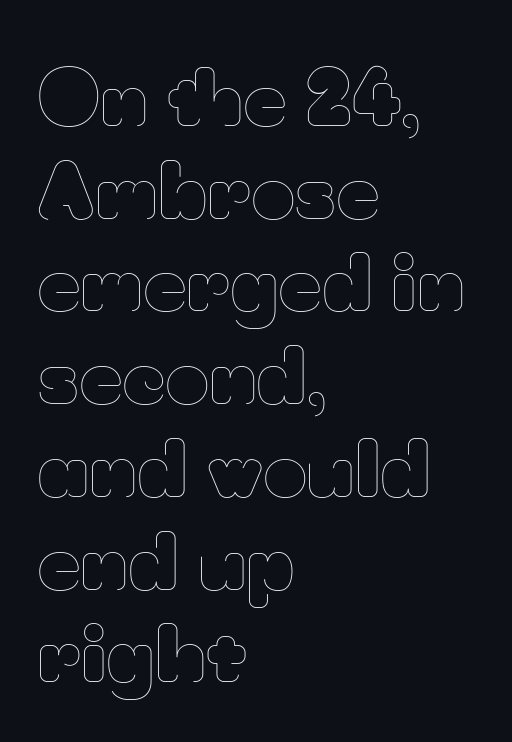
Letter spacing: default. Quick note: not italic, upright. The baseline area is clear. Which margin do the lines hug? The left one — the right edge is uneven.
